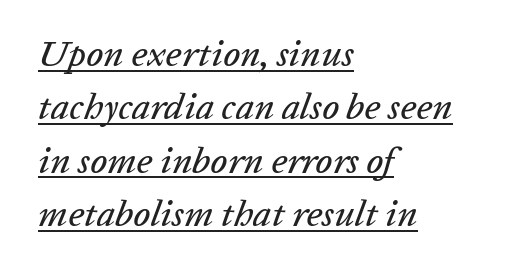
Default kerning and tracking; the words read as compact shapes. Varying glyph widths throughout — classic text-font behaviour. A typographer would call this underscored text. The compositor pushed each line to the left boundary.
